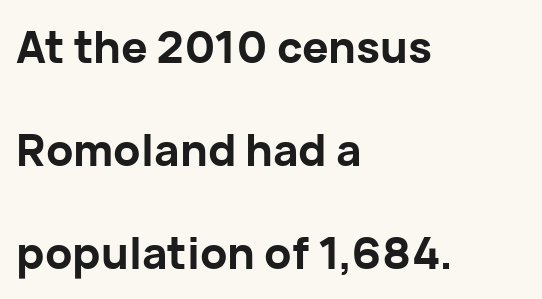
Q: Is the text bold? A: Yes.
Q: Is the text italic (slanted)? A: No, it is upright.
Q: Is the typeface a serif or a sans-serif typeface? A: Sans-serif.
Q: Is the text underlined? A: No.
Q: How is the paragraph aligned? A: Left-aligned.
Q: Is the spacing between letters normal or unusually wide? A: Normal.
Q: Is the spacing between lines tight, normal or loose? A: Loose.
Q: Width (condensed, normal, or wide)? A: Normal.
Q: Stroke contrast? A: Low.
Q: x-height? A: Medium.
Q: Monospaced? A: No.
